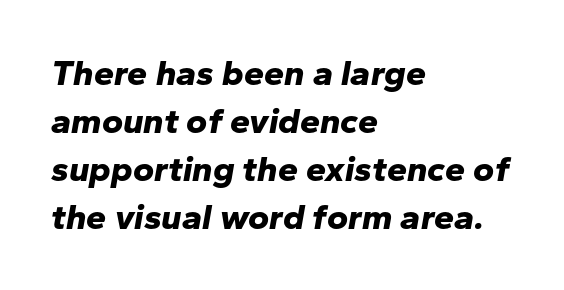
The image shows 36 px bold type, italic (leaning right); set left-aligned, normal line spacing (1.33x), normal letter spacing, not underlined; low stroke contrast and a medium x-height.
